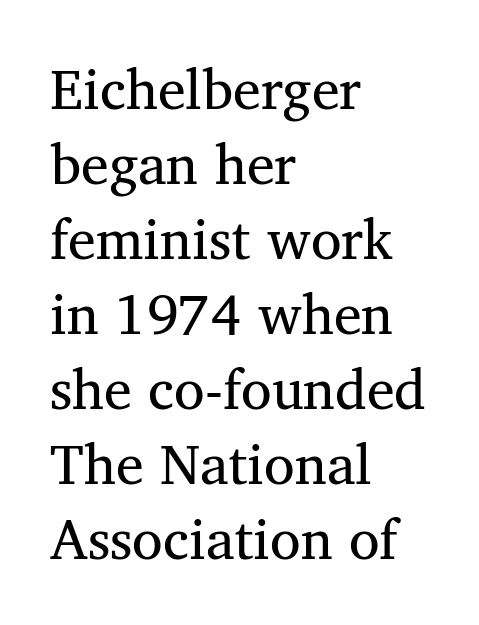
Varying glyph widths throughout — classic text-font behaviour. The typeface chosen for these lines features serifs. Observe the ordinary spacing: letters are neighbours, not strangers. The rendering uses a moderate line-height, typical for paragraphs. The gap between lines stays unmarked. Compared with a centered layout, this one pins lines to the left instead.
